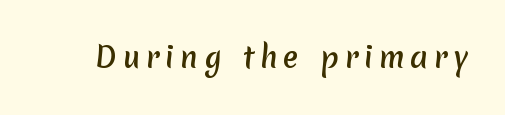
{"serif": "no", "width": "normal", "stroke_contrast": "medium", "x_height": "medium", "monospaced": "no", "underline": "no", "letter_spacing": "wide", "letter_spacing_em": 0.22, "glyph_px": 28}
